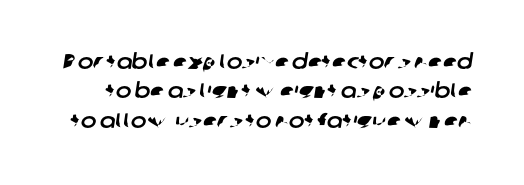
The image shows 21 px text type; set normal line spacing (1.4x), normal letter spacing, not underlined.
